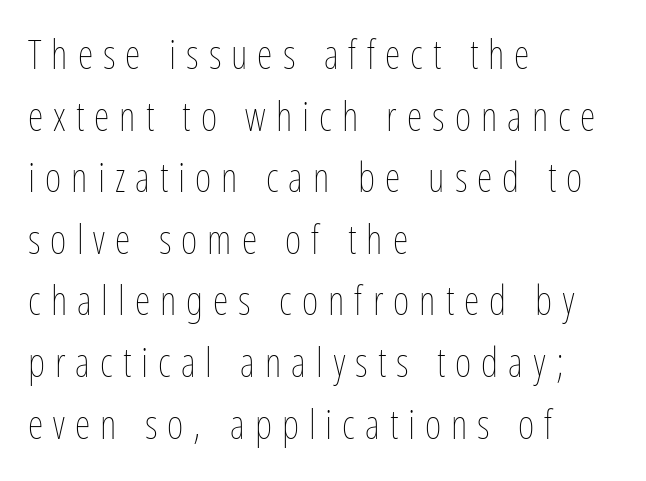
The type is letterspaced generously, with wide tracking. Upright lettering throughout. Here the designer chose a conventional face with non-uniform glyph widths. Has an underline been added? It has not. How would I describe the line gaps? Plain and ordinary.
